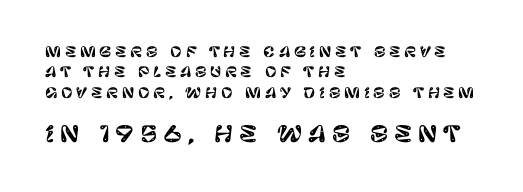
{"underline": "no", "align": "left", "line_spacing": "normal", "line_spacing_ratio": 1.46, "letter_spacing": "wide", "letter_spacing_em": 0.26, "larger_block": "second", "size_ratio": 1.57, "glyph_px": 22}
